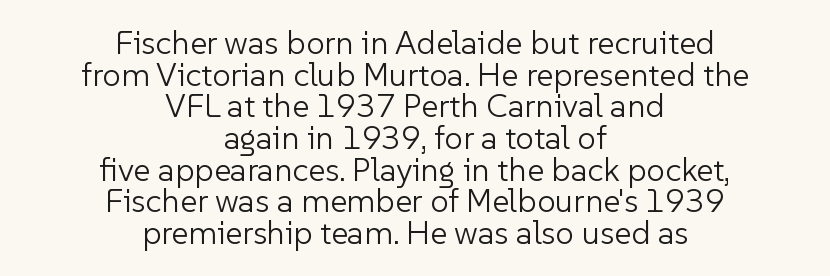
The image shows 33 px light sans-serif type, upright; set centered, tight line spacing (0.96x), normal letter spacing, not underlined; low stroke contrast and a medium x-height.
